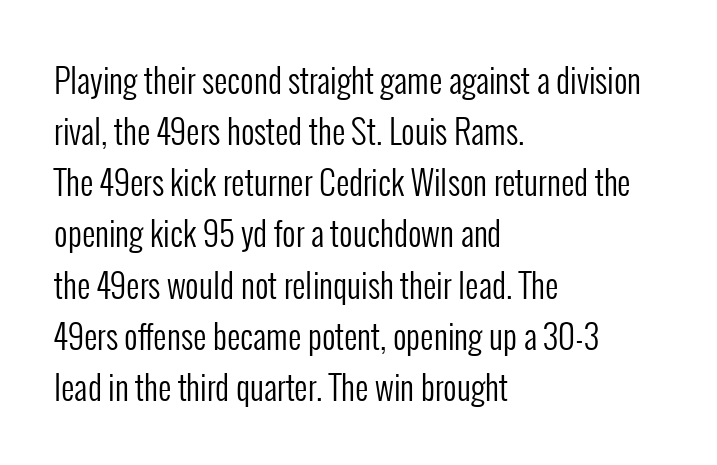
{"serif": "no", "italic": "no", "bold": "no", "weight": "regular", "width": "condensed", "stroke_contrast": "low", "x_height": "medium", "monospaced": "no", "underline": "no", "align": "left", "line_spacing": "normal", "line_spacing_ratio": 1.55, "letter_spacing": "normal", "letter_spacing_em": 0.0, "glyph_px": 33}
